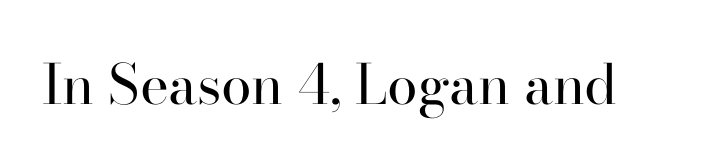
How are the letters spaced? Ordinarily, with no added tracking. Think of a printed novel: that variable character pitch is what you see here. A typesetter would label this face a serif. Stem width sits at or under what a default text font uses. These lines were composed using upright roman letters. Each row of text sits above clean, open space.
